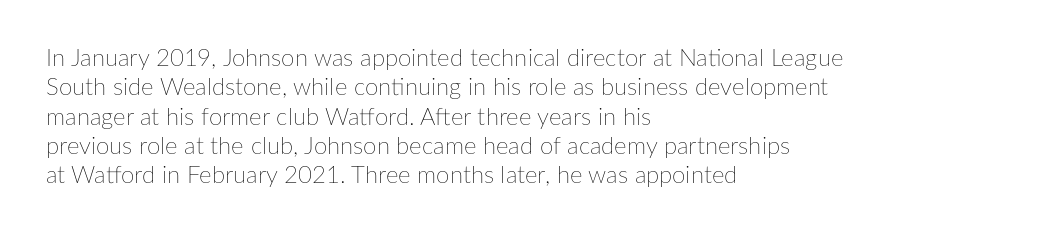
Notice how the stems are strictly vertical — no italics here. Standard letterfit; no display-style spreading of the glyphs. The space beneath each line is pristine and unruled. Counters stay open thanks to moderate or lighter strokes. A classic flush-left, rag-right setting is used for this passage.
